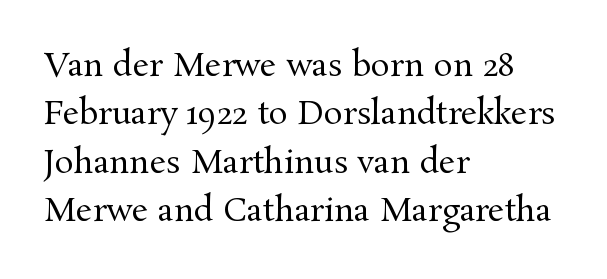
The characters are drawn with everyday or finer stroke widths. To sum up the face: it has serifs. This sample uses an upright cut, with every glyph sitting square on the baseline. Each word holds together tightly as a unit, with standard inter-letter gaps.
